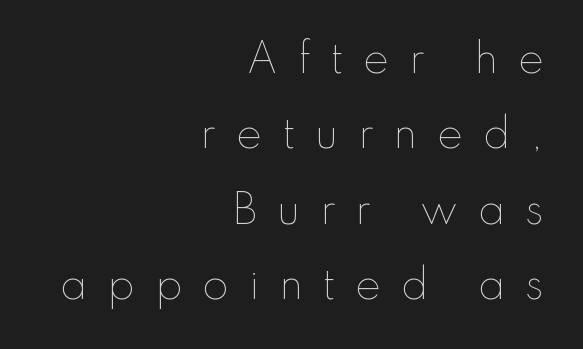
Students, observe: this is what heavily led, spacious text looks like. A typesetter would call this proportional, since set widths differ per character. Check under the words: just untouched page. No chunkiness to these letters — they're not bold. This sample uses an upright cut, with every glyph sitting square on the baseline.
